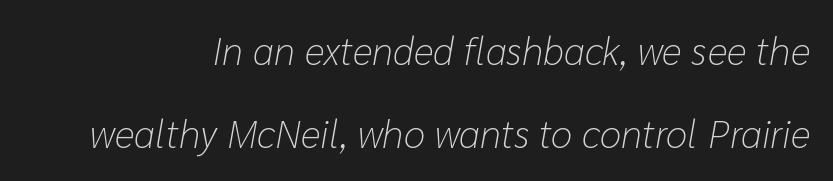
{"italic": "yes", "lean": "right", "slant_degrees": 10, "bold": "no", "weight": "light", "width": "normal", "stroke_contrast": "low", "x_height": "medium", "monospaced": "no", "underline": "no", "line_spacing": "loose", "line_spacing_ratio": 2.12, "letter_spacing": "normal", "letter_spacing_em": 0.0, "glyph_px": 39}
